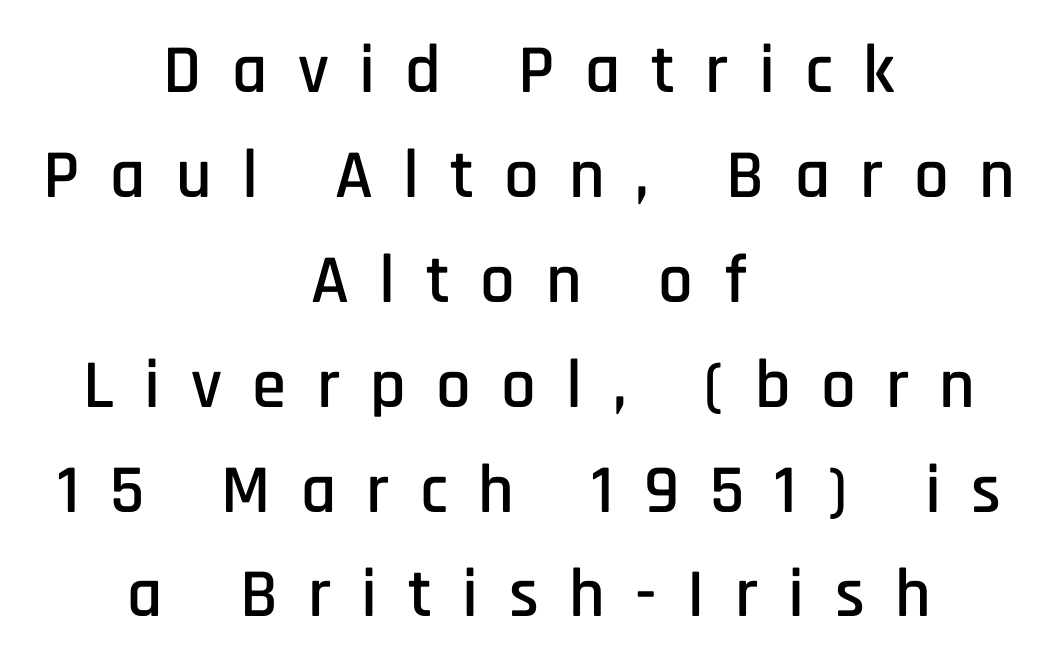
The image shows 69 px condensed sans-serif type, upright; set centered, normal line spacing (1.52x), unusually wide letter spacing (+0.44 em), not underlined; low stroke contrast and a large x-height.
